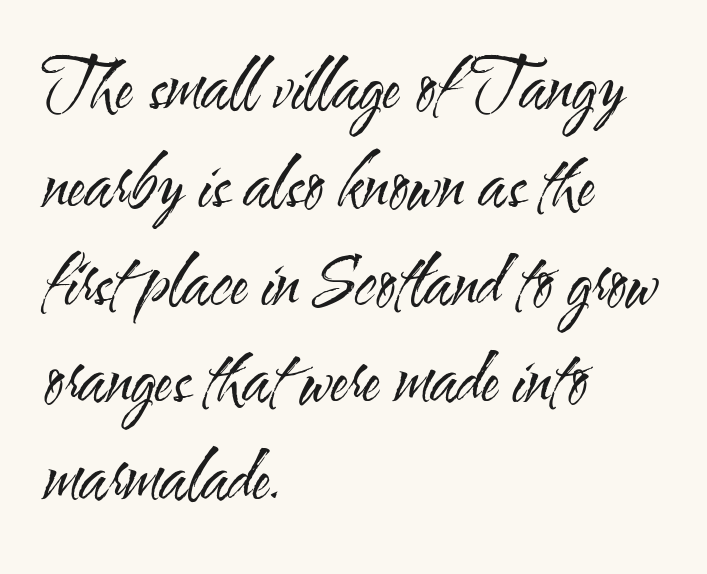
The image shows 67 px regular-weight, condensed sans-serif type; set left-aligned, normal line spacing (1.46x), normal letter spacing, not underlined; medium stroke contrast and a small x-height.
